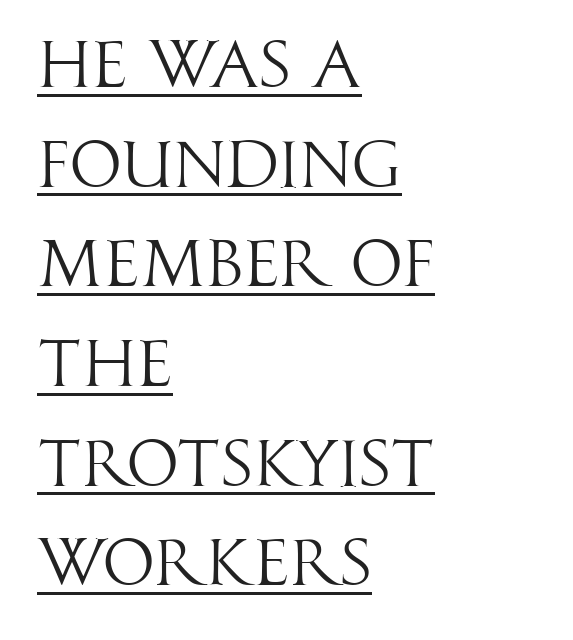
The image shows 66 px light, condensed sans-serif type, upright; set left-aligned, normal line spacing (1.51x), normal letter spacing, underlined; high stroke contrast and a large x-height.
